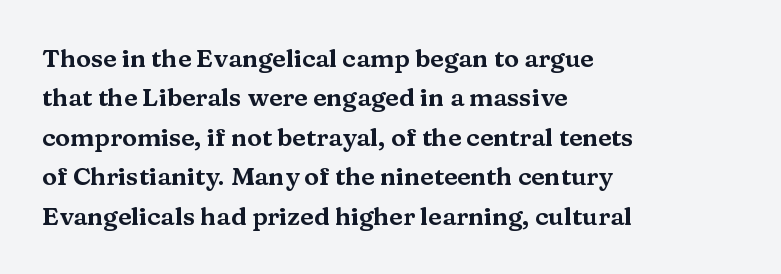
{"italic": "no", "underline": "no", "align": "left", "line_spacing": "normal", "line_spacing_ratio": 1.58, "letter_spacing": "normal", "letter_spacing_em": 0.0, "glyph_px": 25}
